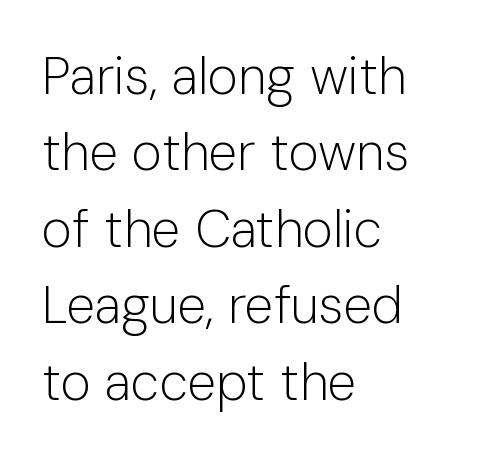
The image shows 52 px light sans-serif type, upright; set left-aligned, normal line spacing (1.47x), normal letter spacing, not underlined; low stroke contrast and a medium x-height.
